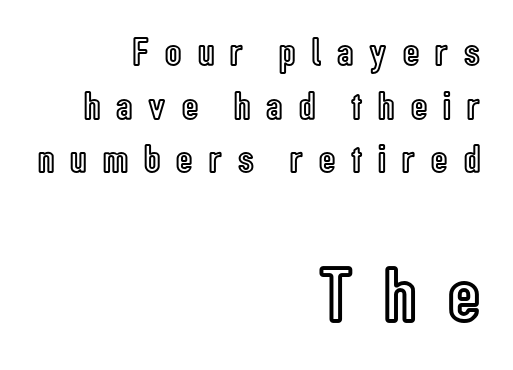
Glance below the letters and you will spot only blank space. Notice how the stems are strictly vertical — no italics here. Tracking value appears strongly positive — letters spread wide. Looks like regular typesetting: each glyph gets only the width it needs. A student would call this right alignment; a typographer would say flush right, rag left. In terms of leading, this rendering sits right in the middle.
